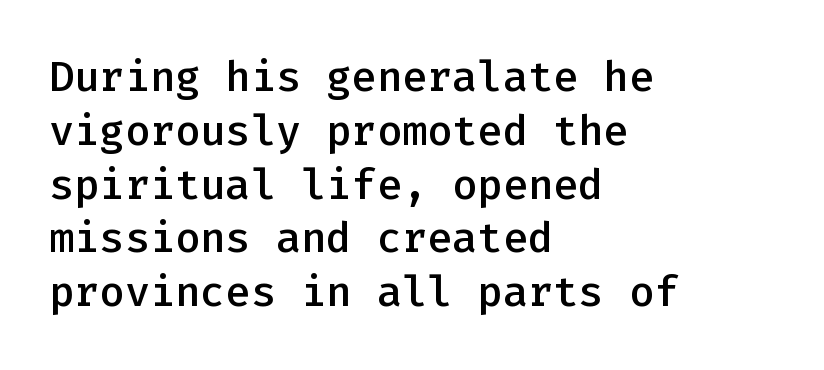
Q: Is the text bold? A: Semi-bold.
Q: Is the text italic (slanted)? A: No, it is upright.
Q: Is the typeface a serif or a sans-serif typeface? A: Sans-serif.
Q: Is the text underlined? A: No.
Q: How is the paragraph aligned? A: Left-aligned.
Q: Is the spacing between letters normal or unusually wide? A: Normal.
Q: Is the spacing between lines tight, normal or loose? A: Normal.
Q: Width (condensed, normal, or wide)? A: Normal.
Q: Stroke contrast? A: Low.
Q: x-height? A: Medium.
Q: Monospaced? A: Yes.
